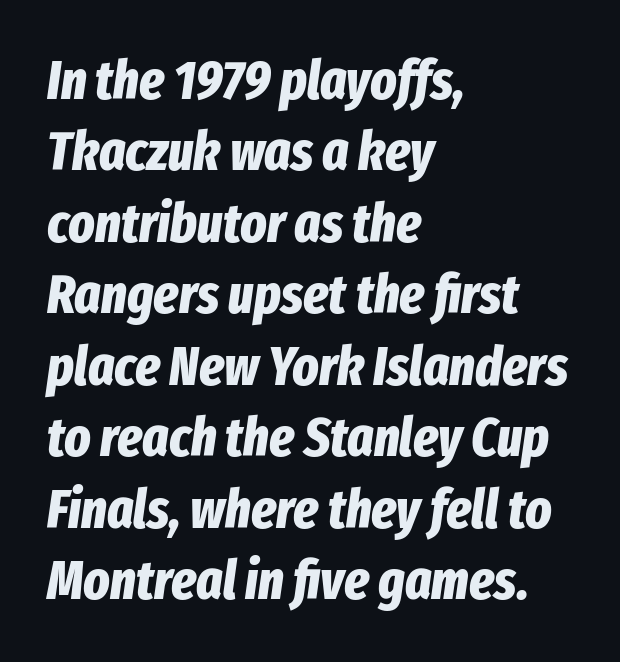
The image shows 55 px bold, condensed type, italic (leaning right); set left-aligned, normal line spacing (1.3x), normal letter spacing, not underlined; low stroke contrast and a medium x-height.
